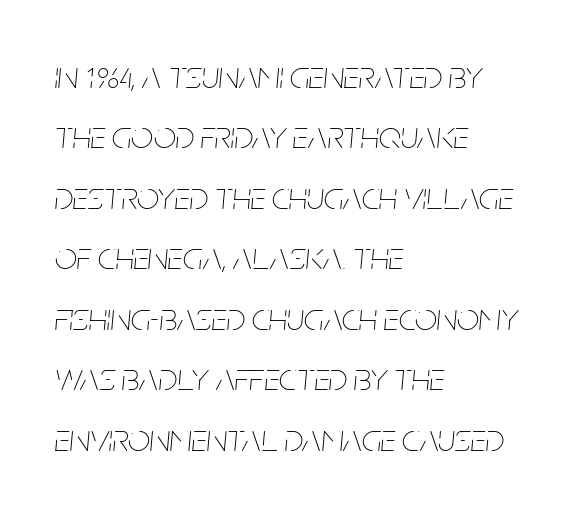
{"italic": "yes", "lean": "right", "slant_degrees": 5, "bold": "no", "weight": "thin", "width": "condensed", "stroke_contrast": "low", "x_height": "large", "monospaced": "no", "underline": "no", "align": "left", "line_spacing": "normal", "line_spacing_ratio": 1.55, "letter_spacing": "normal", "letter_spacing_em": 0.0, "glyph_px": 39}
